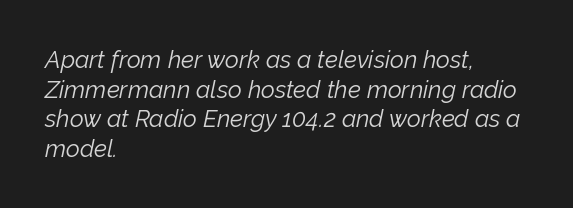
Anything drawn beneath the words? Only blank space. The passage is arranged the way most books set body copy — flush left. A light-to-regular cut is what we see here. You could call the tracking neutral — neither tight nor loose.
